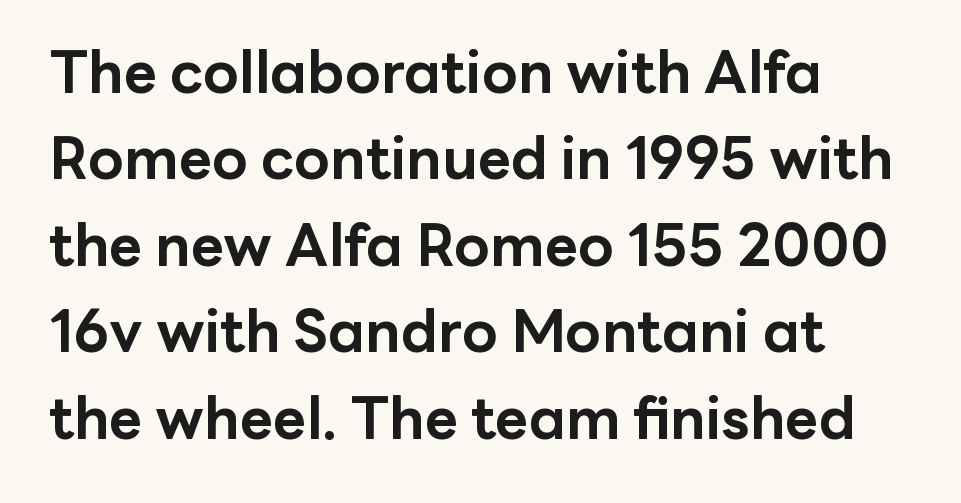
Q: Is the text bold? A: Yes.
Q: Is the text italic (slanted)? A: No, it is upright.
Q: Is the typeface a serif or a sans-serif typeface? A: Sans-serif.
Q: Is the text underlined? A: No.
Q: How is the paragraph aligned? A: Left-aligned.
Q: Is the spacing between letters normal or unusually wide? A: Normal.
Q: Is the spacing between lines tight, normal or loose? A: Normal.
Q: Width (condensed, normal, or wide)? A: Normal.
Q: Stroke contrast? A: Low.
Q: x-height? A: Medium.
Q: Monospaced? A: No.
